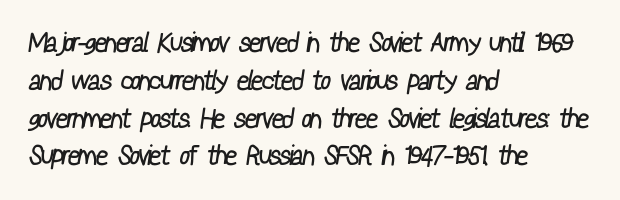
The image shows 27 px text type; set left-aligned, normal line spacing (1.4x), normal letter spacing, not underlined.
